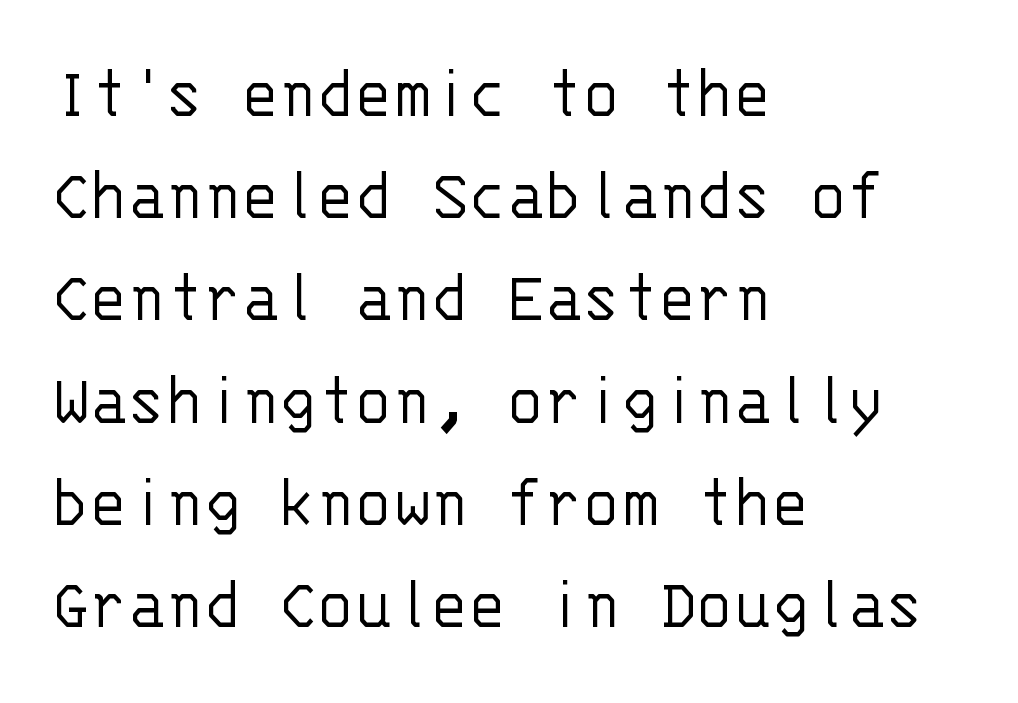
Q: Is the text bold? A: No.
Q: Is the text italic (slanted)? A: No, it is upright.
Q: Is the typeface a serif or a sans-serif typeface? A: Sans-serif.
Q: Is the text underlined? A: No.
Q: How is the paragraph aligned? A: Left-aligned.
Q: Is the spacing between letters normal or unusually wide? A: Normal.
Q: Is the spacing between lines tight, normal or loose? A: Normal.
Q: Width (condensed, normal, or wide)? A: Normal.
Q: Stroke contrast? A: Low.
Q: x-height? A: Large.
Q: Monospaced? A: Yes.
